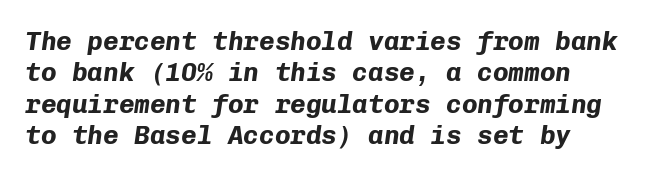
The tracking reads as untouched default to a designer's eye. Weight: bold. Is the type slanted? Yes — the strokes lean at a clear angle. Any mark beneath the type? The region is blank.
